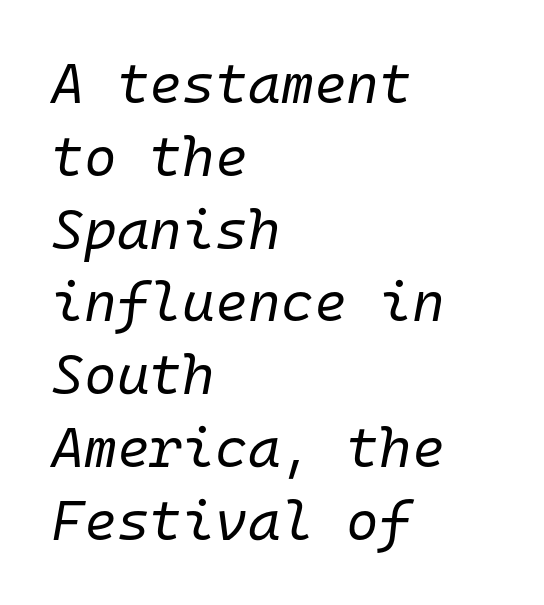
{"italic": "yes", "lean": "right", "slant_degrees": 10, "bold": "no", "weight": "regular", "width": "normal", "stroke_contrast": "low", "x_height": "medium", "monospaced": "yes", "underline": "no", "align": "left", "line_spacing": "normal", "line_spacing_ratio": 1.3, "letter_spacing": "normal", "letter_spacing_em": 0.0, "glyph_px": 56}
